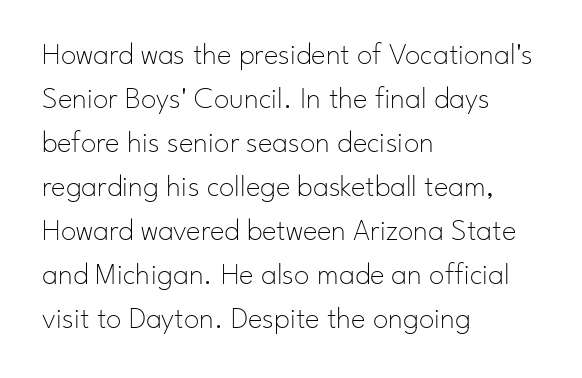
{"serif": "no", "italic": "no", "bold": "no", "weight": "thin", "width": "normal", "stroke_contrast": "low", "x_height": "small", "monospaced": "no", "underline": "no", "align": "left", "line_spacing": "normal", "line_spacing_ratio": 1.42, "letter_spacing": "normal", "letter_spacing_em": 0.0, "glyph_px": 31}
